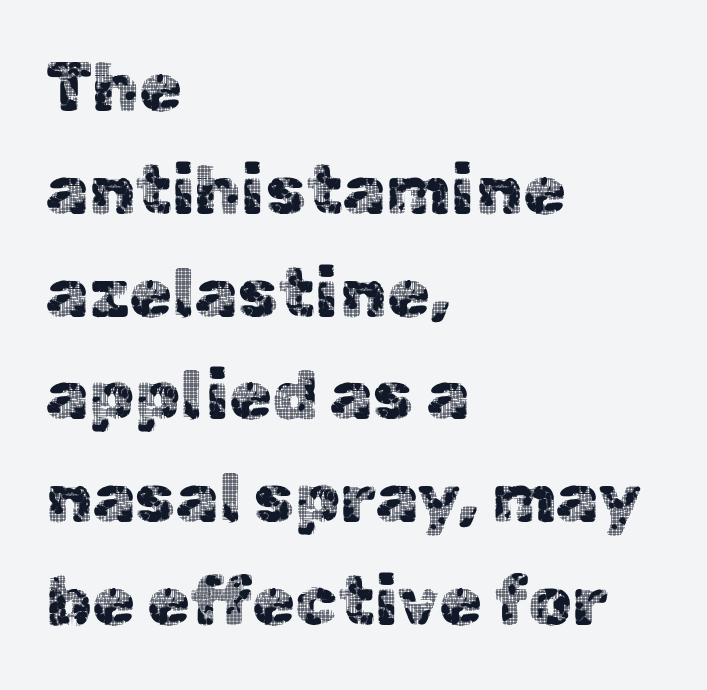
Rows of type keep a routine distance in the vertical direction. The paragraph shown leans on its left margin. Each letter keeps its own natural width here, so spacing adapts to shape. Students, note that the glyphs here touch the page at normal intervals. Decoration check: the copy has no underline. Upright lettering throughout.
